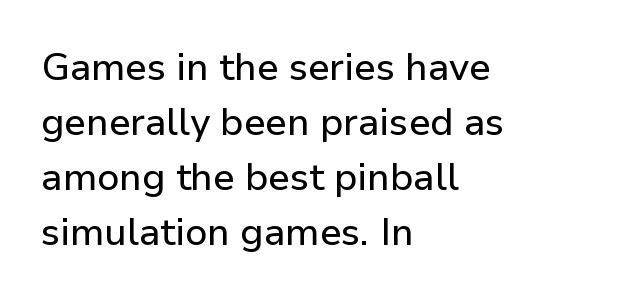
The image shows 38 px sans-serif type, upright; set left-aligned, normal line spacing (1.45x), normal letter spacing, not underlined; low stroke contrast and a medium x-height.
